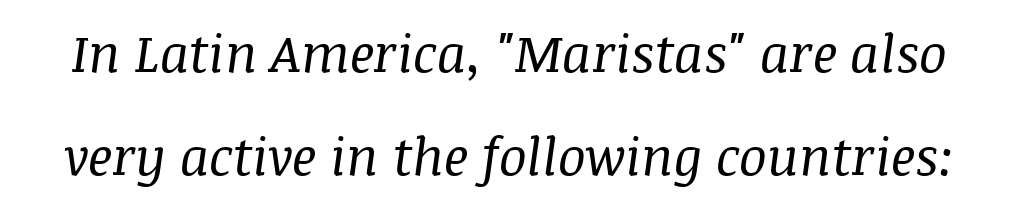
Descender tails drop into unmarked territory. The rendering uses a large line-height, opening up the rows. What kind of face is this? One with serifs. The cut favours lightness, reaching ordinary text weight at its darkest. Spacing verdict: proportional, widths tailored to each character. Designer's note — italics engaged.
